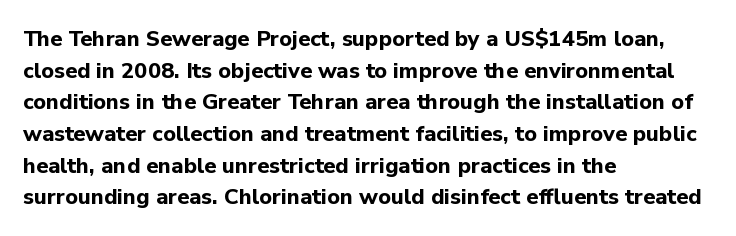
Beneath every word, the page is bare. Successive baselines arrive at the customary interval. It's the straight-up-and-down kind of type. Which margin do the lines hug? The left one — the right edge is uneven. Thick stems and heavy bowls — unmistakably bold.
